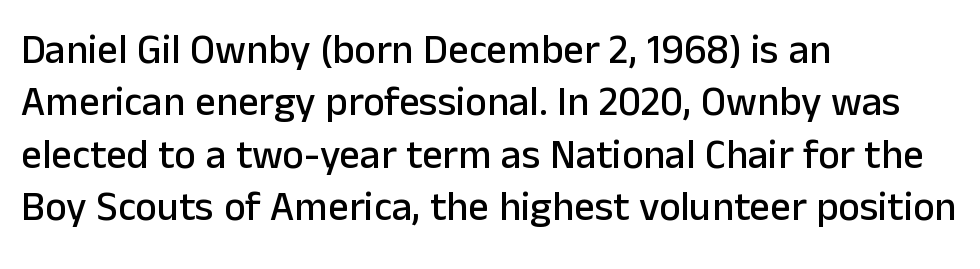
Q: Is the text italic (slanted)? A: No, it is upright.
Q: Is the typeface a serif or a sans-serif typeface? A: Sans-serif.
Q: Is the text underlined? A: No.
Q: How is the paragraph aligned? A: Left-aligned.
Q: Is the spacing between letters normal or unusually wide? A: Normal.
Q: Is the spacing between lines tight, normal or loose? A: Normal.
Q: Width (condensed, normal, or wide)? A: Normal.
Q: Stroke contrast? A: Low.
Q: x-height? A: Medium.
Q: Monospaced? A: No.
